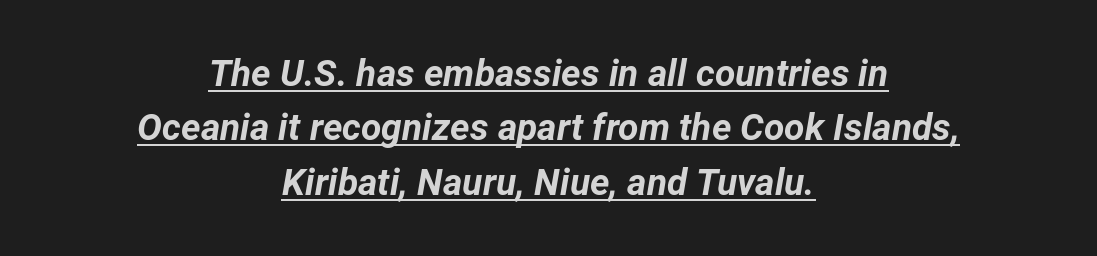
Stroke thickness is high; the sample reads as a true bold. There is no visible air inserted between adjacent glyphs. The rendered words wear a rule along their underside. Rendered with sloped, italic letterforms. Layout note: lines centered. Students, observe: this is what conventionally led text looks like.
